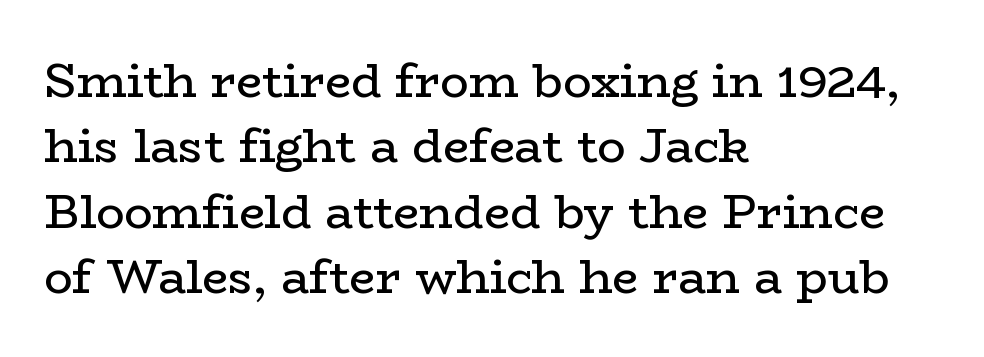
The image shows 47 px regular-weight, wide serif type, upright; set left-aligned, normal line spacing (1.39x), normal letter spacing, not underlined; low stroke contrast and a medium x-height.
